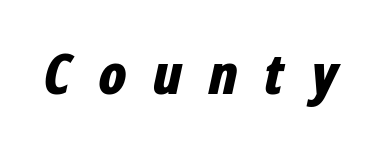
The image shows 56 px bold, condensed type, italic (leaning right); set unusually wide letter spacing (+0.45 em), not underlined; low stroke contrast and a medium x-height.
